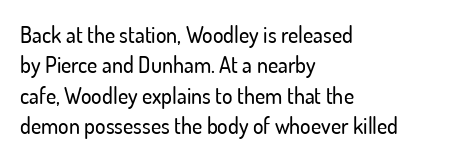
Descenders are the only things crossing below the line. The paragraph has a hard left edge and a soft right edge. Nothing unusual about the tracking: characters are spaced as the font intends. Vertically, the passage feels balanced, rows spaced as you'd expect. If you drew a line through each stem, it would be perfectly vertical.
